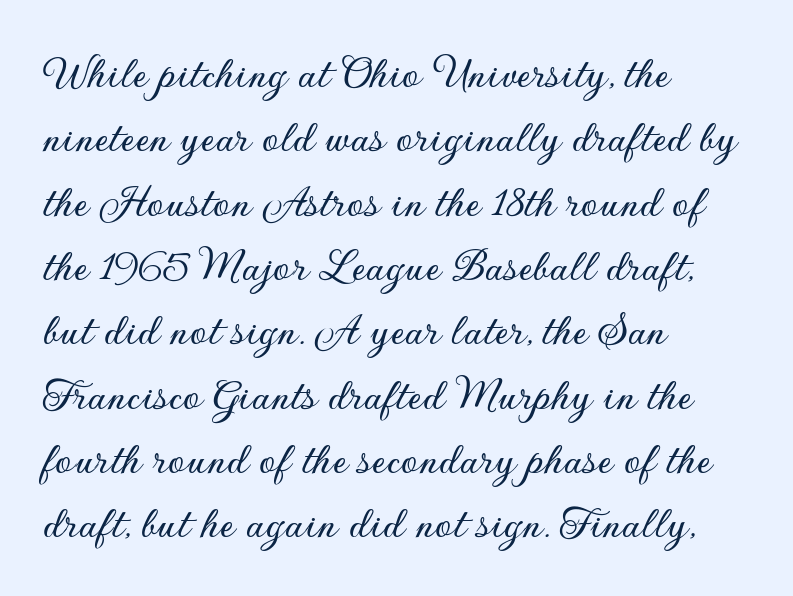
Q: Is the text italic (slanted)? A: Yes.
Q: Is the typeface a serif or a sans-serif typeface? A: Sans-serif.
Q: Is the text underlined? A: No.
Q: How is the paragraph aligned? A: Left-aligned.
Q: Is the spacing between letters normal or unusually wide? A: Normal.
Q: Is the spacing between lines tight, normal or loose? A: Normal.
Q: Width (condensed, normal, or wide)? A: Normal.
Q: Stroke contrast? A: Low.
Q: x-height? A: Small.
Q: Monospaced? A: No.
